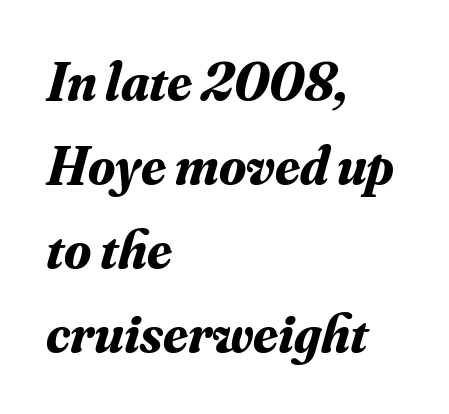
This sample uses a serif face. The face used here is proportionally spaced, like ordinary book or web type. When letters slant like this, we call the style italic. Thick stems and heavy bowls — unmistakably bold. The space between consecutive lines is moderate.
